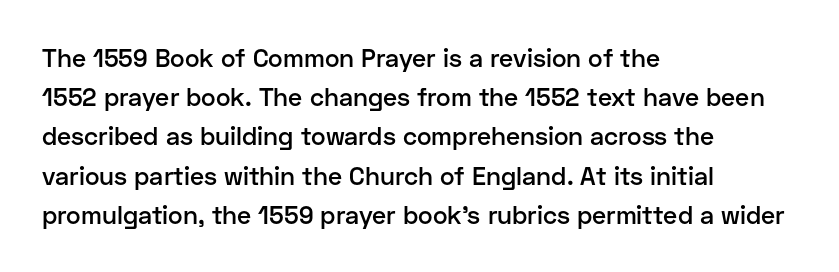
Q: Is the text bold? A: Semi-bold.
Q: Is the text italic (slanted)? A: No, it is upright.
Q: Is the text underlined? A: No.
Q: How is the paragraph aligned? A: Left-aligned.
Q: Is the spacing between letters normal or unusually wide? A: Normal.
Q: Is the spacing between lines tight, normal or loose? A: Normal.
